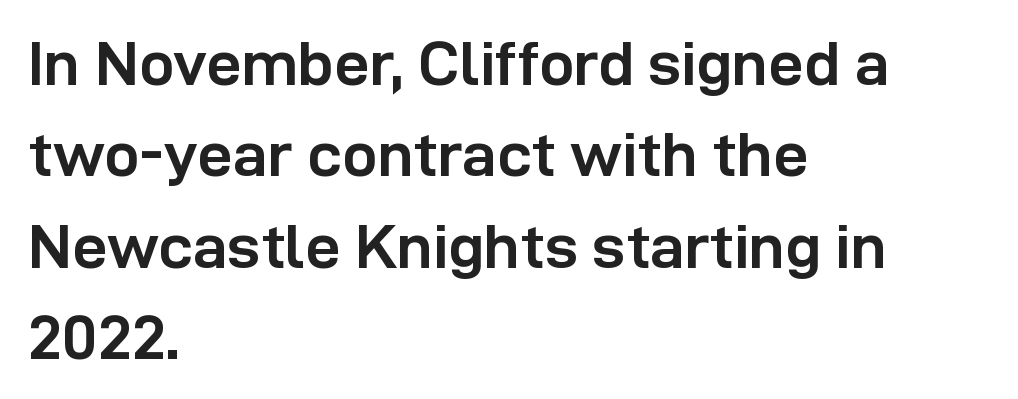
The horizontal fit of the characters is conventional and even. The letters advance in unequal steps, a hallmark of proportional type. The gap between lines stays unmarked. The type sits square on the baseline with zero lean. What's the leading like? Ordinary, nothing unusual.
